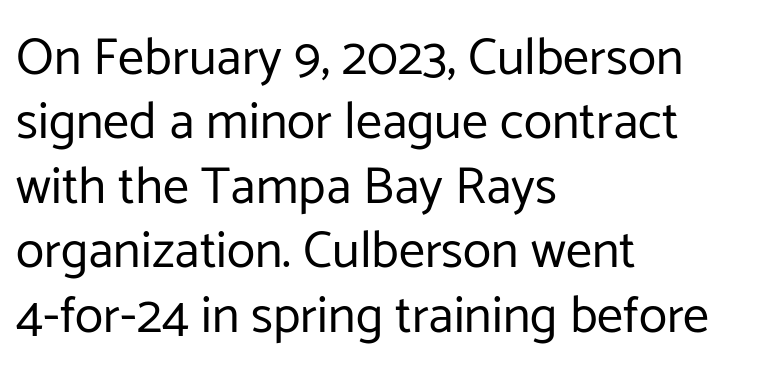
The image shows 52 px regular-weight sans-serif type, upright; set left-aligned, line spacing 1.24x, normal letter spacing, not underlined; low stroke contrast and a medium x-height.
